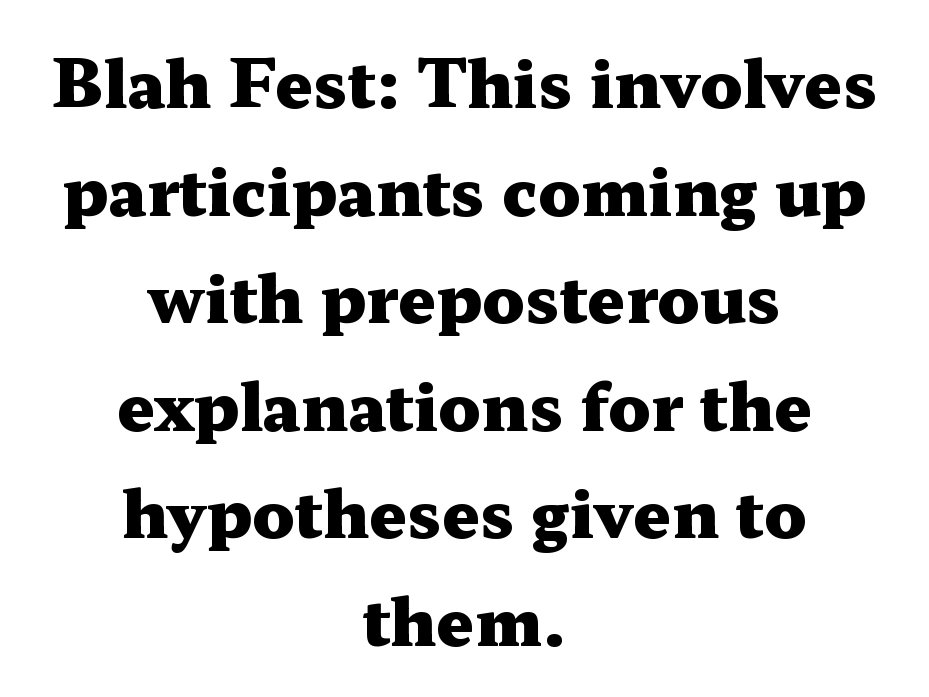
The image shows 66 px heavy, wide serif type, upright; set centered, normal line spacing (1.63x), normal letter spacing, not underlined; medium stroke contrast and a medium x-height.
